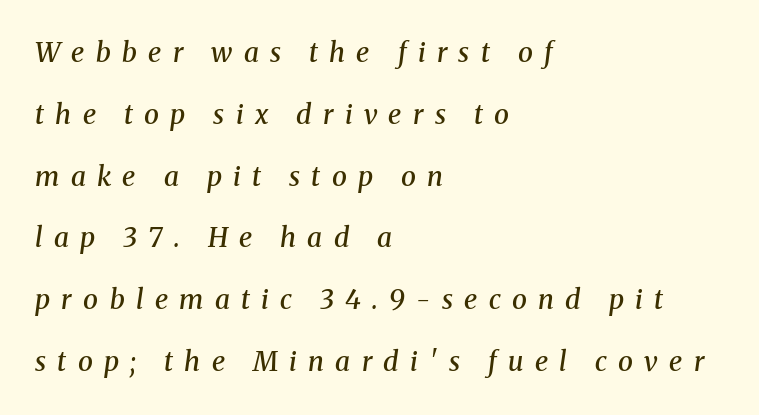
{"italic": "yes", "lean": "right", "slant_degrees": 8, "bold": "semi", "underline": "no", "align": "left", "line_spacing": "loose", "line_spacing_ratio": 2.29, "letter_spacing": "wide", "letter_spacing_em": 0.42, "glyph_px": 27}
